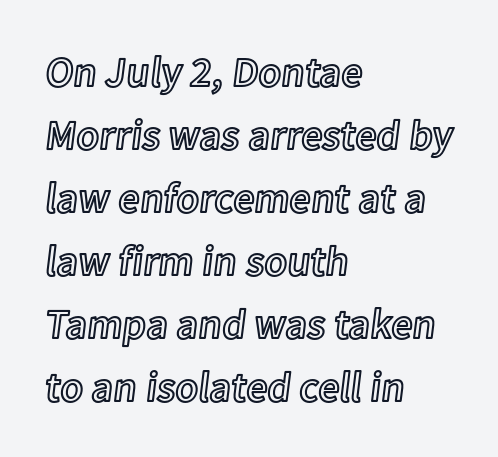
The image shows 42 px text type; set left-aligned, normal line spacing (1.5x), normal letter spacing, not underlined; a medium x-height.
